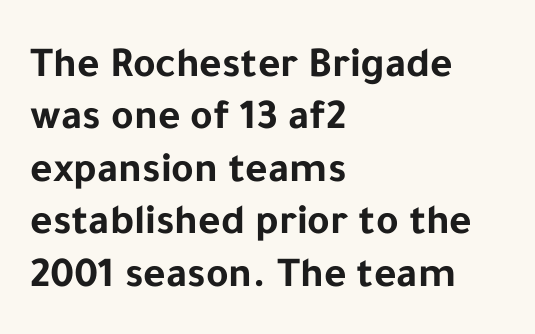
{"serif": "no", "italic": "no", "bold": "yes", "weight": "bold", "width": "normal", "stroke_contrast": "low", "x_height": "medium", "monospaced": "no", "underline": "no", "align": "left", "line_spacing_ratio": 1.22, "letter_spacing": "normal", "letter_spacing_em": 0.0, "glyph_px": 43}
